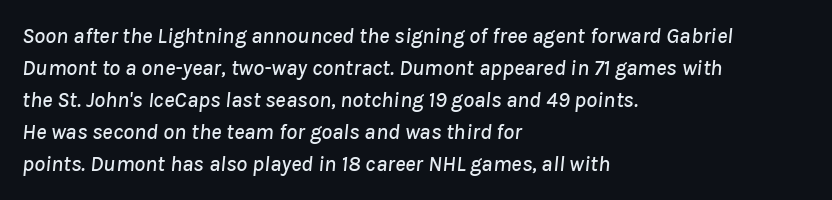
The image shows 22 px text type, italic (leaning right); set left-aligned, normal line spacing (1.46x), normal letter spacing, not underlined.
